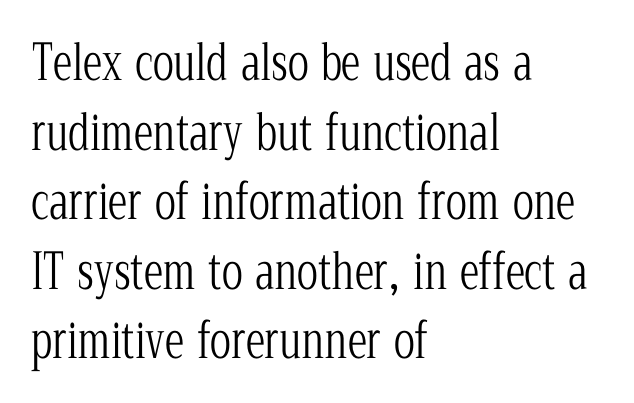
Q: Is the text bold? A: No.
Q: Is the text italic (slanted)? A: No, it is upright.
Q: Is the typeface a serif or a sans-serif typeface? A: Serif.
Q: Is the text underlined? A: No.
Q: How is the paragraph aligned? A: Left-aligned.
Q: Is the spacing between letters normal or unusually wide? A: Normal.
Q: Is the spacing between lines tight, normal or loose? A: Normal.
Q: Width (condensed, normal, or wide)? A: Condensed.
Q: Stroke contrast? A: Low.
Q: x-height? A: Medium.
Q: Monospaced? A: No.
